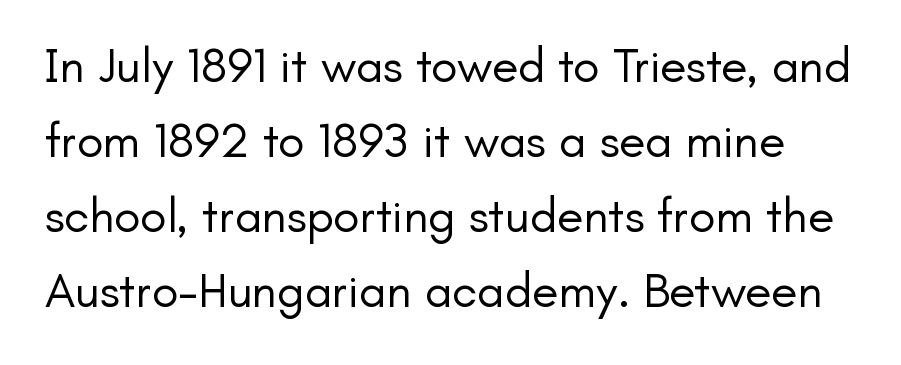
Q: Is the text bold? A: No.
Q: Is the text italic (slanted)? A: No, it is upright.
Q: Is the typeface a serif or a sans-serif typeface? A: Sans-serif.
Q: Is the text underlined? A: No.
Q: Is the spacing between letters normal or unusually wide? A: Normal.
Q: Is the spacing between lines tight, normal or loose? A: Normal.
Q: Width (condensed, normal, or wide)? A: Normal.
Q: Stroke contrast? A: Low.
Q: x-height? A: Small.
Q: Monospaced? A: No.
